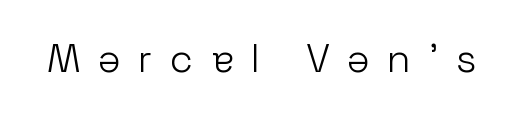
{"serif": "no", "italic": "no", "bold": "no", "weight": "light", "width": "normal", "stroke_contrast": "low", "x_height": "medium", "monospaced": "no", "underline": "no", "letter_spacing": "wide", "letter_spacing_em": 0.45, "glyph_px": 39}
